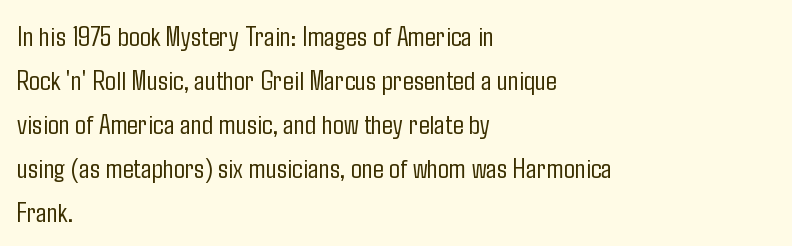
{"serif": "no", "italic": "no", "bold": "no", "weight": "light", "width": "condensed", "stroke_contrast": "low", "x_height": "medium", "monospaced": "no", "underline": "no", "align": "left", "line_spacing": "normal", "line_spacing_ratio": 1.52, "letter_spacing": "normal", "letter_spacing_em": 0.0, "glyph_px": 29}
